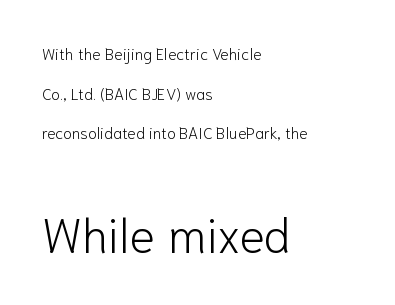
{"serif": "no", "italic": "no", "bold": "no", "weight": "light", "width": "normal", "stroke_contrast": "low", "x_height": "medium", "monospaced": "no", "underline": "no", "align": "left", "line_spacing": "loose", "line_spacing_ratio": 2.47, "letter_spacing": "normal", "letter_spacing_em": 0.0, "larger_block": "second", "size_ratio": 3.0, "glyph_px": 48}
